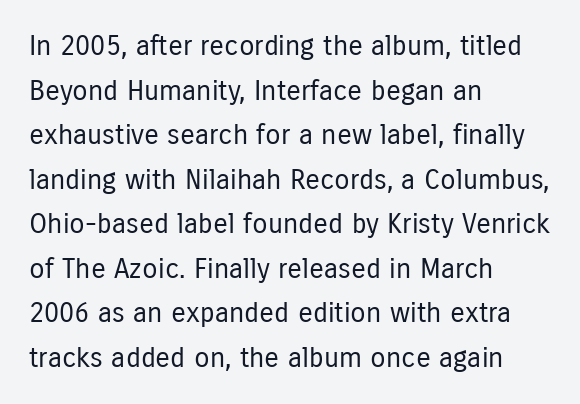
The image shows 28 px regular-weight, condensed sans-serif type, upright; set left-aligned, normal line spacing (1.59x), normal letter spacing, not underlined; low stroke contrast and a medium x-height.
